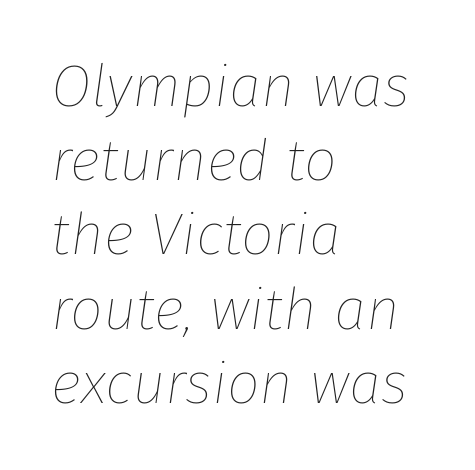
Q: Is the text bold? A: No.
Q: Is the text italic (slanted)? A: Yes, it leans right by about 8 degrees.
Q: Is the text underlined? A: No.
Q: How is the paragraph aligned? A: Left-aligned.
Q: Is the spacing between letters normal or unusually wide? A: Normal.
Q: Is the spacing between lines tight, normal or loose? A: Normal.
Q: Width (condensed, normal, or wide)? A: Normal.
Q: Stroke contrast? A: Low.
Q: x-height? A: Medium.
Q: Monospaced? A: No.
